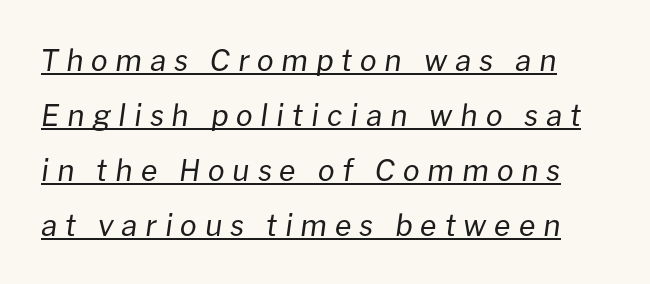
Honestly, the underline is the first thing you notice here. A typesetter would call this proportional, since set widths differ per character. The letters are slanted; this is an italic face. Heaviness? Minimal to ordinary, like unemphasized prose. Inter-character spacing is expanded well beyond the font's built-in metrics.
